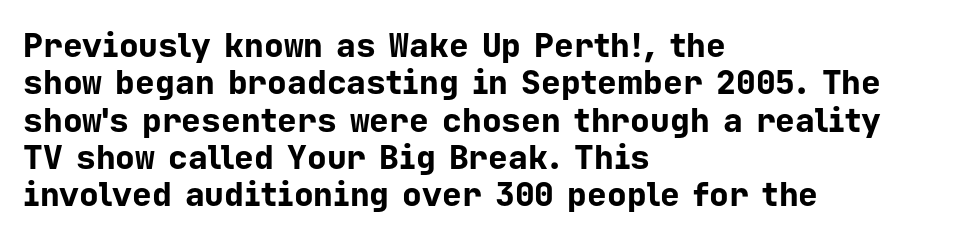
In terms of letterform style, serifs are entirely absent. Observe the ordinary spacing: letters are neighbours, not strangers. The face used here is monospaced, like something from a code editor. Every character sits straight up, as roman type does.
